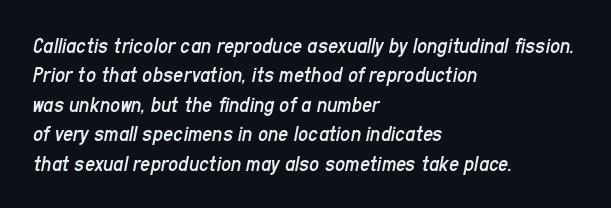
The image shows 22 px text type, italic (leaning right); set left-aligned, normal line spacing (1.34x), normal letter spacing, not underlined.
